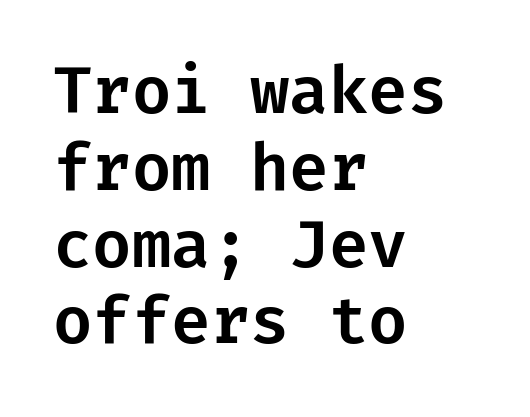
Q: Is the text italic (slanted)? A: No, it is upright.
Q: Is the typeface a serif or a sans-serif typeface? A: Sans-serif.
Q: Is the text underlined? A: No.
Q: How is the paragraph aligned? A: Left-aligned.
Q: Is the spacing between letters normal or unusually wide? A: Normal.
Q: Width (condensed, normal, or wide)? A: Normal.
Q: Stroke contrast? A: Low.
Q: x-height? A: Medium.
